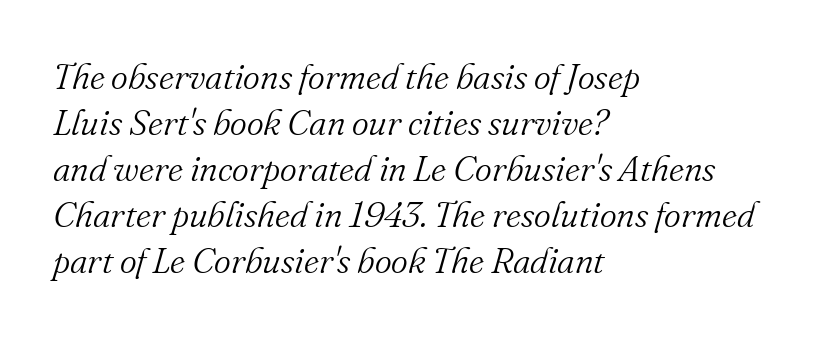
The image shows 36 px light serif type, italic (leaning right); set left-aligned, normal line spacing (1.28x), normal letter spacing, not underlined; medium stroke contrast and a small x-height.
